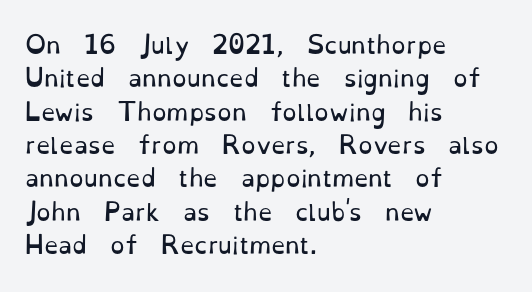
The image shows 23 px text type, upright; set left-aligned, normal line spacing (1.45x), normal letter spacing, not underlined.
